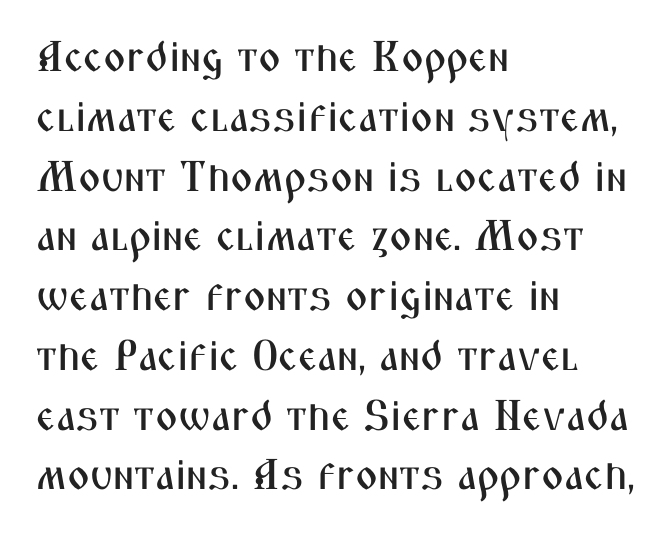
The image shows 43 px condensed sans-serif type, upright; set left-aligned, normal line spacing (1.39x), normal letter spacing, not underlined; medium stroke contrast and a medium x-height.
